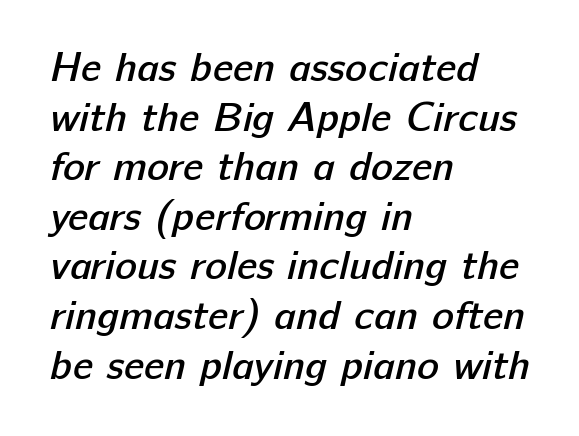
Letters rest on an invisible, unmarked baseline. To sum up the face: it is a sans, with no serifs. A typesetter would call this proportional, since set widths differ per character. The characters look somewhat weighty, a semibold short of true bold. The typesetter chose a ragged-right arrangement here.
